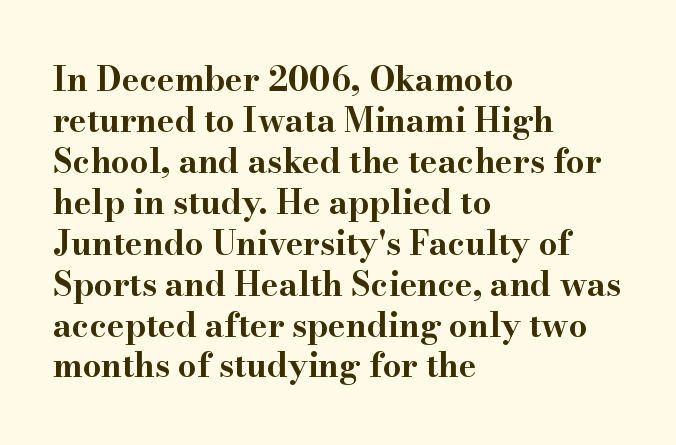
Standard letterfit; no display-style spreading of the glyphs. Where is the straight margin? On the left. Nobody drew a line under any word here. This sample uses a serif face. Students, this is bold: see how much ink each stroke carries.
